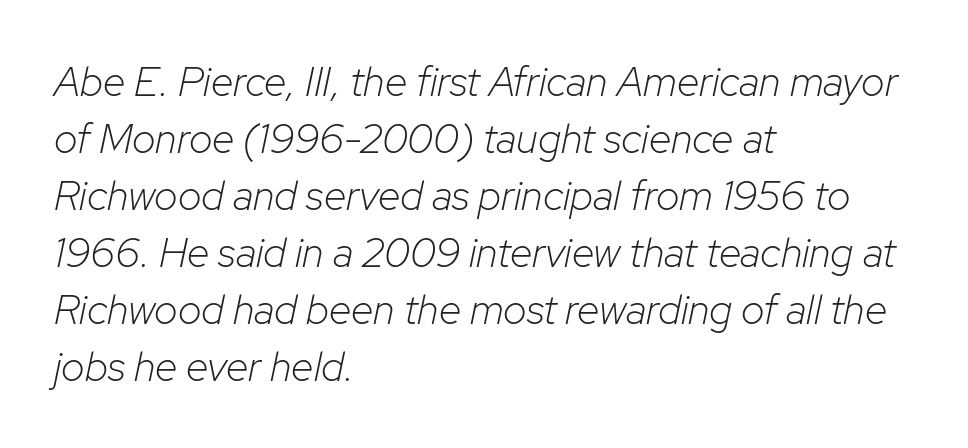
The image shows 41 px light type, italic (leaning right); set left-aligned, normal line spacing (1.39x), normal letter spacing, not underlined; low stroke contrast and a medium x-height.
